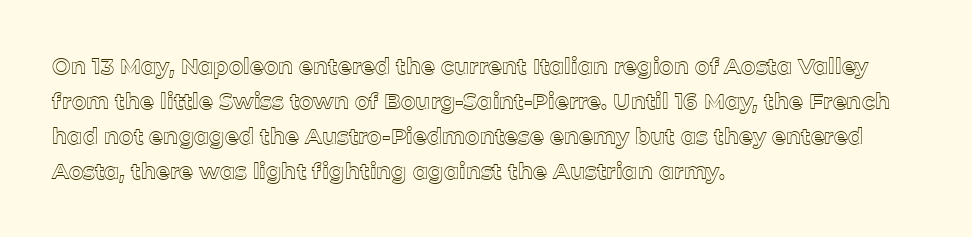
The vertical gap from one line to the next is medium. In terms of posture, this sample is upright. The ragged edge is on the right, which tells us the setting is flush left. Look at the tracking — it's just the regular setting, nothing added. Only glyphs here, with clear space below each row.
